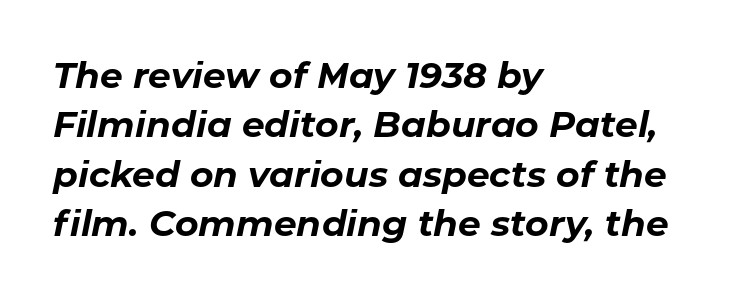
Q: Is the text bold? A: Yes.
Q: Is the text italic (slanted)? A: Yes, it leans right by about 11 degrees.
Q: Is the text underlined? A: No.
Q: How is the paragraph aligned? A: Left-aligned.
Q: Is the spacing between letters normal or unusually wide? A: Normal.
Q: Is the spacing between lines tight, normal or loose? A: Normal.
Q: Width (condensed, normal, or wide)? A: Normal.
Q: Stroke contrast? A: Low.
Q: x-height? A: Medium.
Q: Monospaced? A: No.
